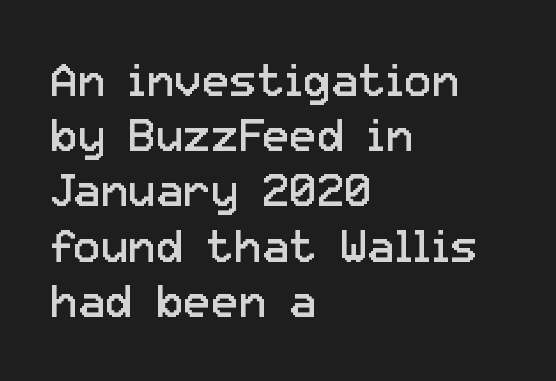
{"serif": "no", "italic": "no", "bold": "no", "weight": "regular", "width": "normal", "stroke_contrast": "low", "x_height": "medium", "monospaced": "no", "underline": "no", "align": "left", "line_spacing_ratio": 1.2, "letter_spacing": "normal", "letter_spacing_em": 0.0, "glyph_px": 46}
